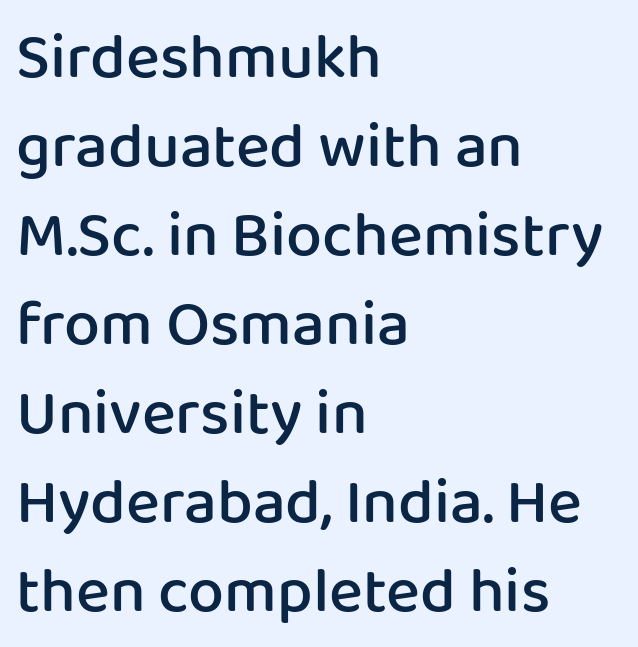
Q: Is the text bold? A: Semi-bold.
Q: Is the text italic (slanted)? A: No, it is upright.
Q: Is the typeface a serif or a sans-serif typeface? A: Sans-serif.
Q: Is the text underlined? A: No.
Q: How is the paragraph aligned? A: Left-aligned.
Q: Is the spacing between letters normal or unusually wide? A: Normal.
Q: Is the spacing between lines tight, normal or loose? A: Normal.
Q: Width (condensed, normal, or wide)? A: Normal.
Q: Stroke contrast? A: Low.
Q: x-height? A: Medium.
Q: Monospaced? A: No.
